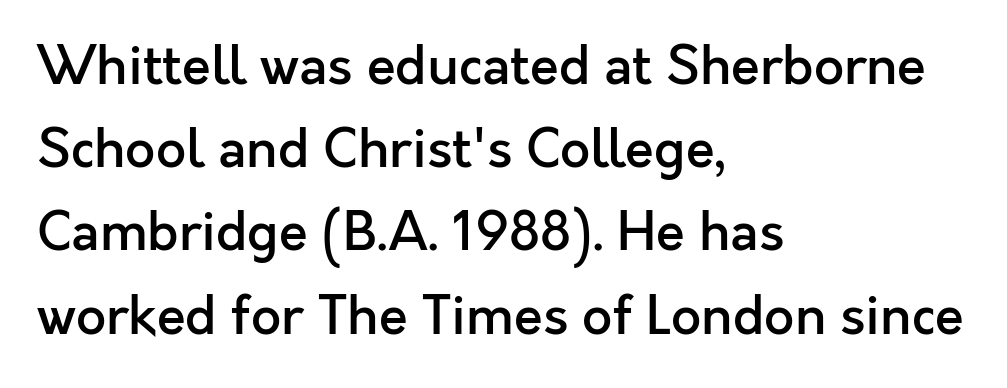
Is there any slant? The stems are plumb. The strokes are fattened partway — semibold, not bold. Here the glyphs are tracked normally, forming tight word shapes. Reading down the block, your eye returns to a fixed left position each line. Evenly set lines give the paragraph a standard silhouette.
